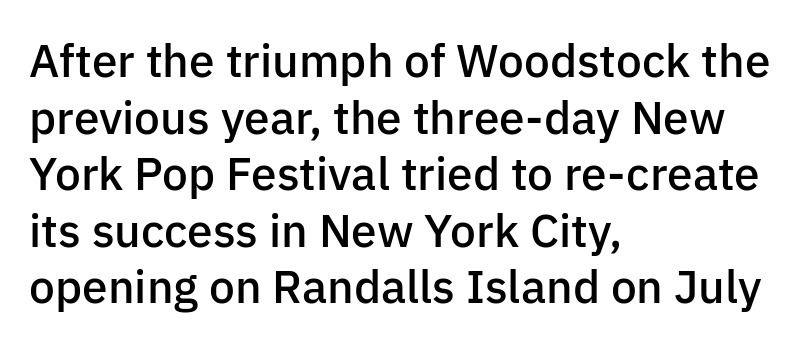
Plain, unruled lines of type. Caption: multi-line text, flush left, ragged right. Inter-character spacing is left at the font's built-in metrics. Classification — sans serif.
